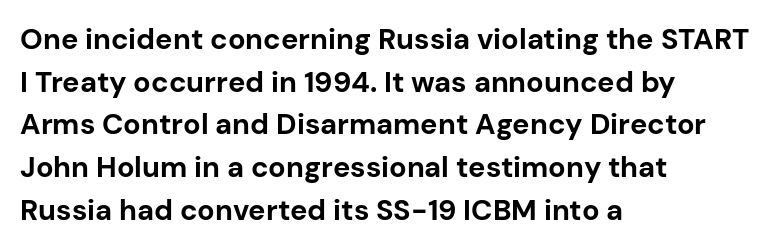
The image shows 29 px bold sans-serif type, upright; set left-aligned, normal line spacing (1.47x), normal letter spacing, not underlined; low stroke contrast and a medium x-height.
